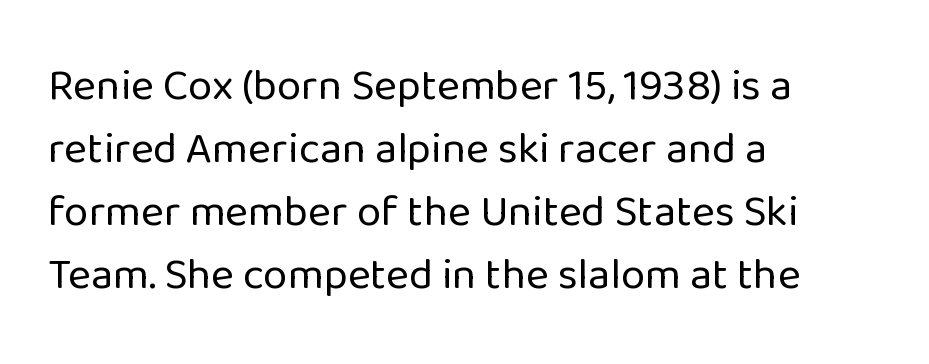
The image shows 44 px regular-weight sans-serif type, upright; set left-aligned, normal line spacing (1.43x), normal letter spacing, not underlined; low stroke contrast and a medium x-height.
